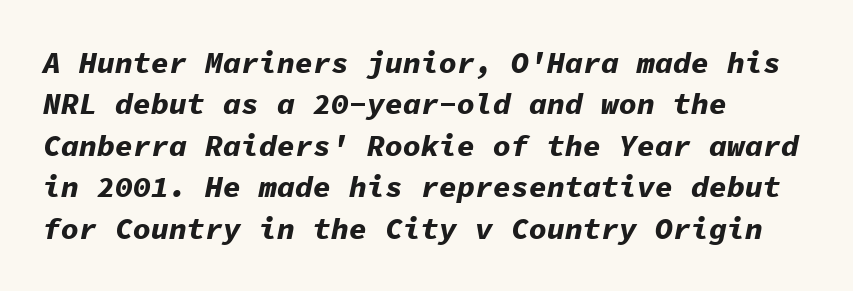
The image shows 30 px bold type, italic (leaning right), monospaced; set left-aligned, normal line spacing (1.38x), normal letter spacing, not underlined; low stroke contrast and a medium x-height.
